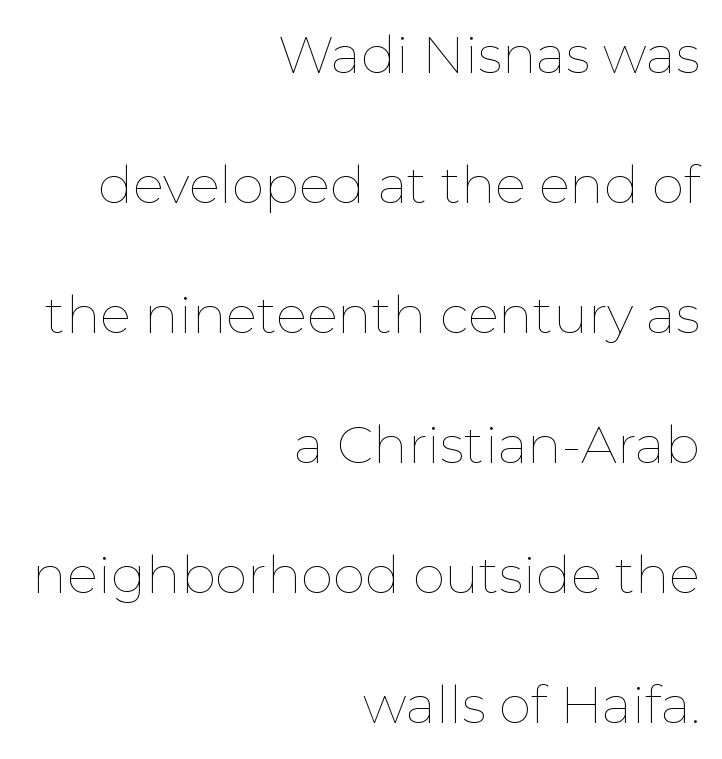
Q: Is the text bold? A: No.
Q: Is the text italic (slanted)? A: No, it is upright.
Q: Is the text underlined? A: No.
Q: How is the paragraph aligned? A: Right-aligned.
Q: Is the spacing between letters normal or unusually wide? A: Normal.
Q: Is the spacing between lines tight, normal or loose? A: Loose.
Q: Width (condensed, normal, or wide)? A: Normal.
Q: Stroke contrast? A: Low.
Q: x-height? A: Medium.
Q: Monospaced? A: No.
